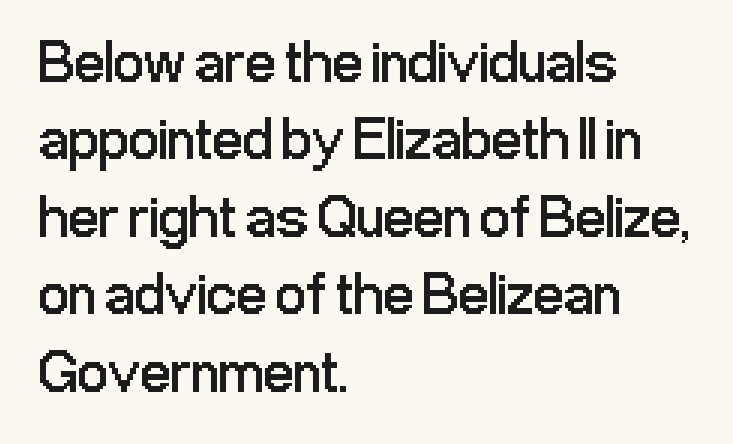
Weight: in the light-to-regular range. Default kerning and tracking; the words read as compact shapes. The font's upright variant was chosen for this text. These lines are set flush left with a ragged right edge. Proportional: the letters do not fall into vertical columns. Notice how descenders clear the ascenders below comfortably — that's standard leading.
